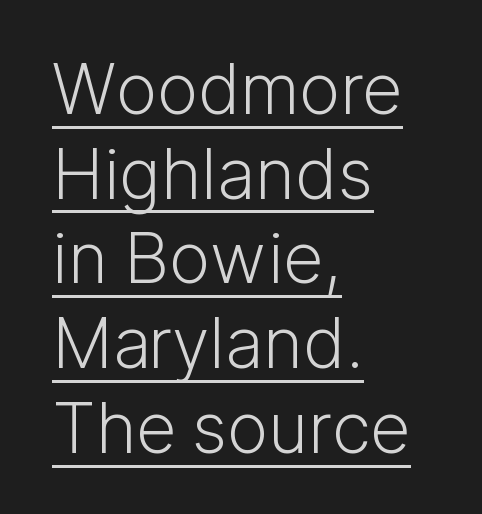
The typesetter has applied underlining to the passage shown. No letter is thick-stroked: the sample isn't bold. Serif or sans? Sans — the stroke terminals are bare. A typesetter would call this proportional, since set widths differ per character. It's the straight-up-and-down kind of type.
